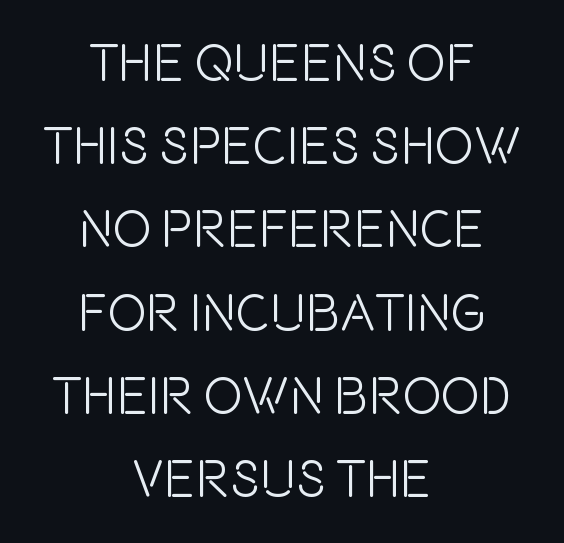
Q: Is the text italic (slanted)? A: No, it is upright.
Q: Is the typeface a serif or a sans-serif typeface? A: Sans-serif.
Q: Is the text underlined? A: No.
Q: How is the paragraph aligned? A: Centered.
Q: Is the spacing between letters normal or unusually wide? A: Normal.
Q: Is the spacing between lines tight, normal or loose? A: Normal.
Q: Width (condensed, normal, or wide)? A: Condensed.
Q: x-height? A: Large.
Q: Monospaced? A: No.
